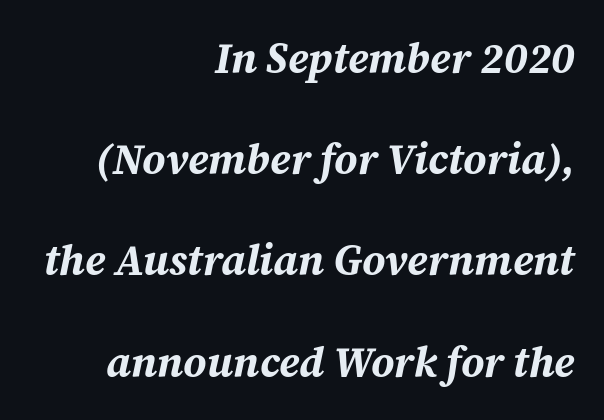
Q: Is the text bold? A: Yes.
Q: Is the text italic (slanted)? A: Yes, it leans right by about 12 degrees.
Q: Is the text underlined? A: No.
Q: How is the paragraph aligned? A: Right-aligned.
Q: Is the spacing between letters normal or unusually wide? A: Normal.
Q: Is the spacing between lines tight, normal or loose? A: Loose.
Q: Width (condensed, normal, or wide)? A: Normal.
Q: Stroke contrast? A: Medium.
Q: x-height? A: Medium.
Q: Monospaced? A: No.
